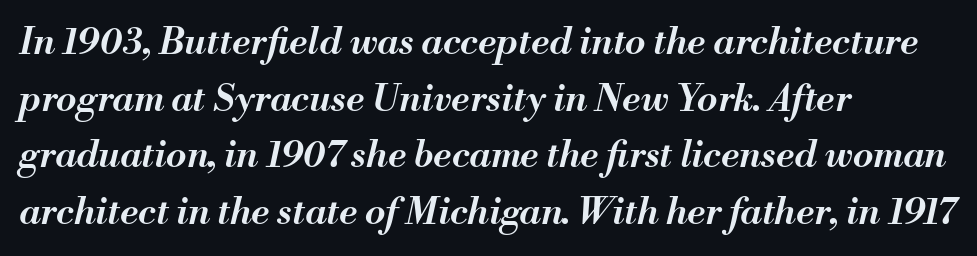
Layout note: lines flush left. This is oblique type, the kind used for emphasis or titles. Firm but not heavy-handed strokes: this text is semibold. Leading: standard. Check under the words: just untouched page.
